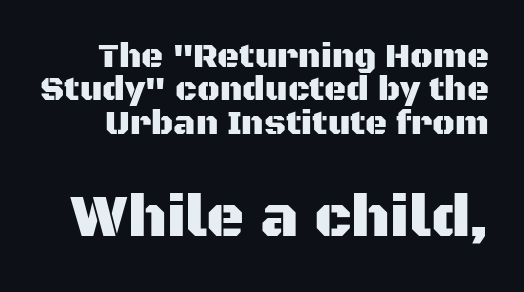
The image shows 59 px sans-serif type, upright; set tight line spacing (0.98x), normal letter spacing, not underlined; the second (bottom) block is 1.74x larger; medium stroke contrast and a large x-height.
